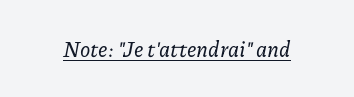
{"italic": "yes", "lean": "right", "slant_degrees": 11, "underline": "yes", "letter_spacing": "normal", "letter_spacing_em": 0.0, "glyph_px": 21}
